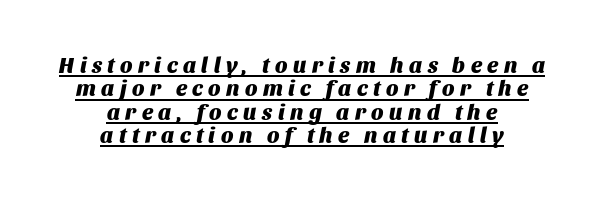
Q: Is the text bold? A: Yes.
Q: Is the text italic (slanted)? A: Yes, it leans right by about 11 degrees.
Q: Is the text underlined? A: Yes.
Q: How is the paragraph aligned? A: Centered.
Q: Is the spacing between letters normal or unusually wide? A: Unusually wide.
Q: Is the spacing between lines tight, normal or loose? A: Tight.
